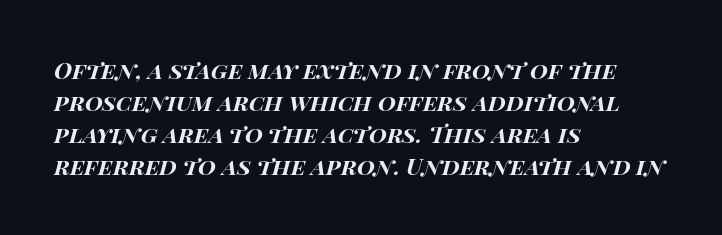
Q: Is the text bold? A: Yes.
Q: Is the text italic (slanted)? A: Yes, it leans right by about 15 degrees.
Q: Is the text underlined? A: No.
Q: How is the paragraph aligned? A: Left-aligned.
Q: Is the spacing between letters normal or unusually wide? A: Normal.
Q: Is the spacing between lines tight, normal or loose? A: Normal.
